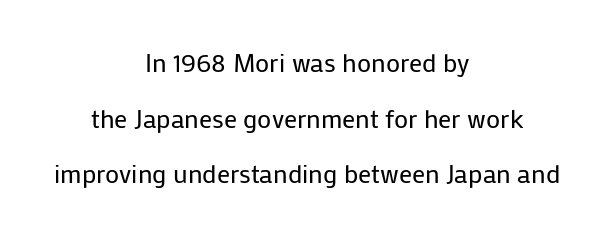
The image shows 26 px text type, upright; set centered, loose line spacing (2.14x), normal letter spacing, not underlined.
